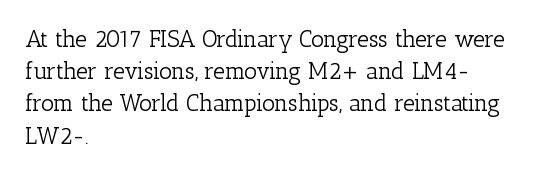
The image shows 23 px text type, upright; set left-aligned, normal line spacing (1.4x), normal letter spacing, not underlined.
